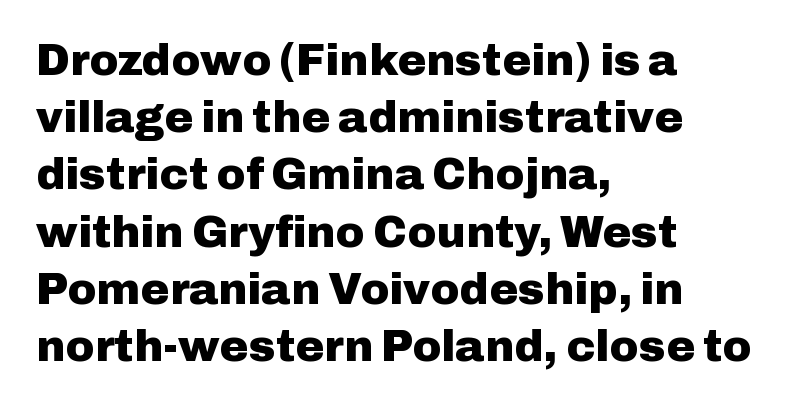
Q: Is the text bold? A: Yes.
Q: Is the text italic (slanted)? A: No, it is upright.
Q: Is the typeface a serif or a sans-serif typeface? A: Sans-serif.
Q: Is the text underlined? A: No.
Q: How is the paragraph aligned? A: Left-aligned.
Q: Is the spacing between letters normal or unusually wide? A: Normal.
Q: Is the spacing between lines tight, normal or loose? A: Normal.
Q: Width (condensed, normal, or wide)? A: Normal.
Q: Stroke contrast? A: Low.
Q: x-height? A: Medium.
Q: Monospaced? A: No.
